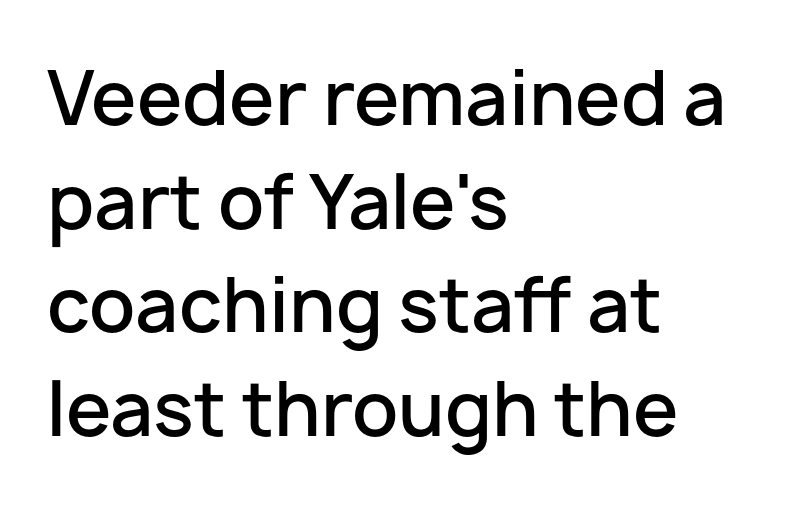
The image shows 73 px semibold sans-serif type, upright; set left-aligned, normal line spacing (1.42x), normal letter spacing, not underlined; low stroke contrast and a medium x-height.
